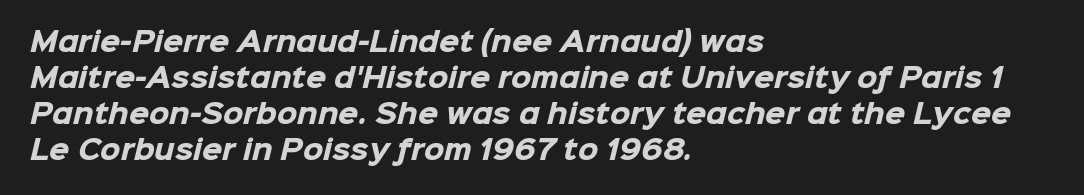
The image shows 26 px bold type; set left-aligned, normal line spacing (1.38x), normal letter spacing, not underlined.
